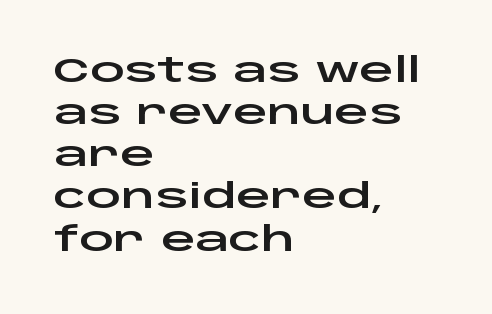
The image shows 34 px wide sans-serif type, upright; set left-aligned, line spacing 1.24x, normal letter spacing, not underlined; low stroke contrast and a large x-height.
